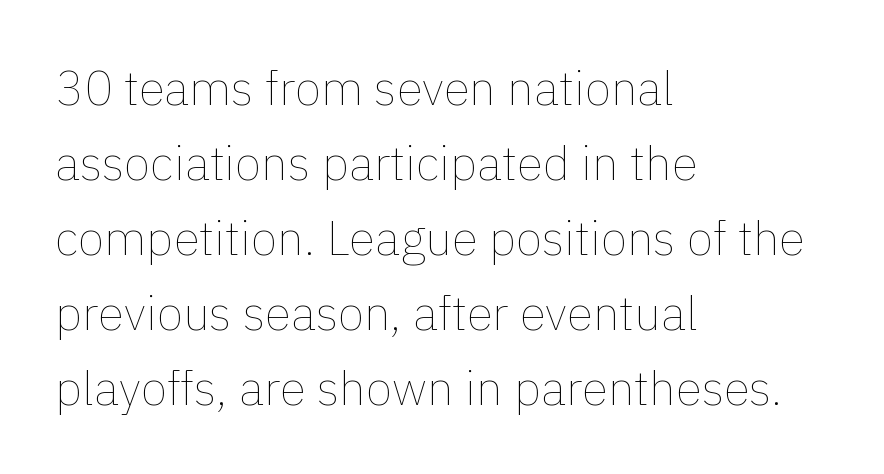
A light-to-regular cut is what we see here. Here the designer chose a conventional face with non-uniform glyph widths. The rendering anchors every line to the left-hand side. The rendering uses a moderate line-height, typical for paragraphs. Observe the ordinary spacing: letters are neighbours, not strangers. Posture: upright roman.
